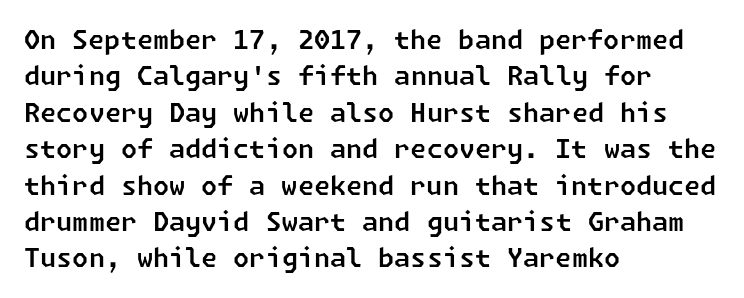
Q: Is the text underlined? A: No.
Q: How is the paragraph aligned? A: Left-aligned.
Q: Is the spacing between letters normal or unusually wide? A: Normal.
Q: Is the spacing between lines tight, normal or loose? A: Normal.
